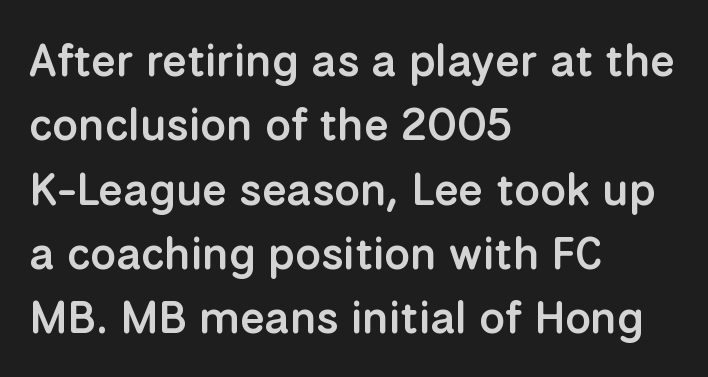
Q: Is the text bold? A: Semi-bold.
Q: Is the text italic (slanted)? A: No, it is upright.
Q: Is the typeface a serif or a sans-serif typeface? A: Sans-serif.
Q: Is the text underlined? A: No.
Q: How is the paragraph aligned? A: Left-aligned.
Q: Is the spacing between letters normal or unusually wide? A: Normal.
Q: Is the spacing between lines tight, normal or loose? A: Normal.
Q: Width (condensed, normal, or wide)? A: Normal.
Q: Stroke contrast? A: Low.
Q: x-height? A: Medium.
Q: Monospaced? A: No.
